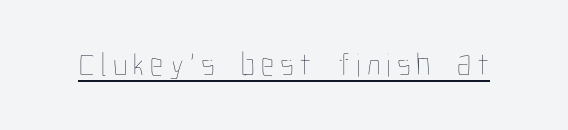
{"italic": "no", "bold": "no", "weight": "thin", "width": "condensed", "stroke_contrast": "low", "x_height": "medium", "monospaced": "no", "underline": "yes", "glyph_px": 33}
